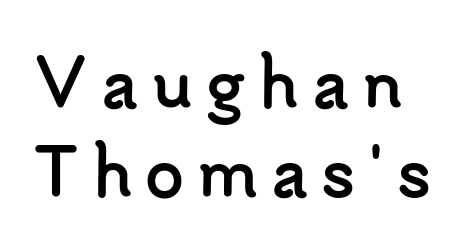
Nope, not italic — everything's standing straight. This sample has the flowing, uneven cadence of proportional lettering. As a designer I'd log this as weight 700, bold. Lines of text with bare space underneath. The horizontal fit of the characters is loose and conspicuously gappy.
